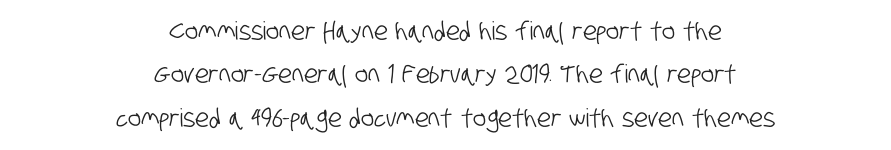
{"underline": "no", "align": "center", "line_spacing_ratio": 1.74, "letter_spacing": "normal", "letter_spacing_em": 0.0, "glyph_px": 25}
